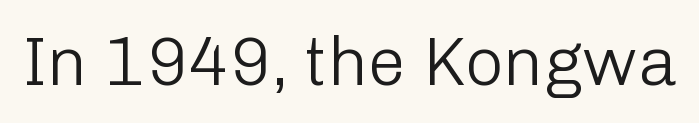
What stands out about the letter spacing? Nothing — it is the standard amount. You could not count columns in this text — the font is proportionally spaced. Stroke thickness stays within the range of a standard reading face or lighter. Unlike italic type, these characters show no tilt at all. This rendering features lettering with no underline. I'd call this a sans setting — the letters go barefoot.
